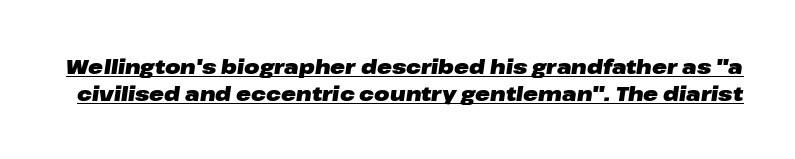
The image shows 20 px bold type, italic (leaning right); set normal line spacing (1.34x), normal letter spacing, underlined.
